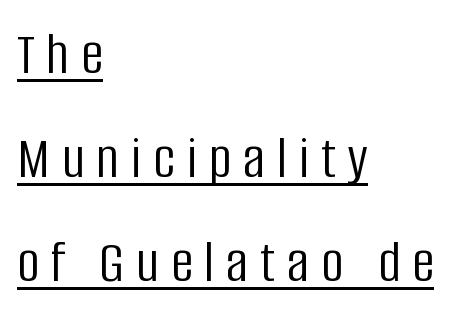
Short and long lines alike share a common starting point at left. Unlike a traditional serif, this face leaves its strokes unadorned. Stroke mass is kept to a normal reading level or below. Is there an underline? Yes — a line sits under the letters. Ascenders rise straight up at ninety degrees.
